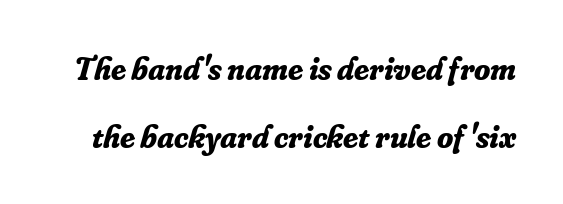
Check the space under the baseline: it is left empty. Heft: maximum for text — a bold. Tracking value appears to be zero — textbook default spacing. I'd call this a serif setting — the letters wear small feet. The passage shown is typed in a proportional face where columns would drift. This sample trades compactness for vertical openness between lines.
